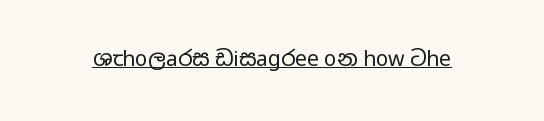
Q: Is the text bold? A: No.
Q: Is the text italic (slanted)? A: No, it is upright.
Q: Is the text underlined? A: Yes.
Q: Is the spacing between letters normal or unusually wide? A: Normal.
